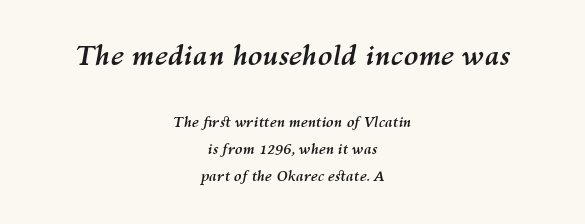
{"italic": "yes", "lean": "right", "slant_degrees": 10, "bold": "yes", "underline": "no", "align": "center", "line_spacing": "loose", "line_spacing_ratio": 1.96, "letter_spacing": "normal", "letter_spacing_em": 0.0, "larger_block": "first", "size_ratio": 1.93, "glyph_px": 27}
